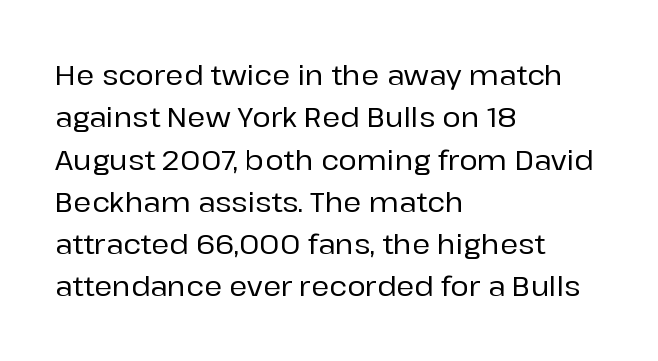
The image shows 28 px sans-serif type, upright; set left-aligned, normal line spacing (1.51x), normal letter spacing, not underlined; low stroke contrast and a medium x-height.
